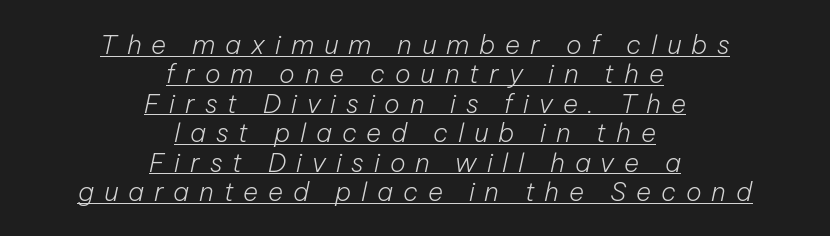
A typesetter would call this leading minimal, almost set solid. Does extra space separate the letters? Yes, quite a lot of it. The glyphs are accompanied by a horizontal stroke just below them. The rendering positions every line midway between the sides. Does the lettering tilt? It does — this is italic. The face looks like a standard text weight, possibly lighter.
